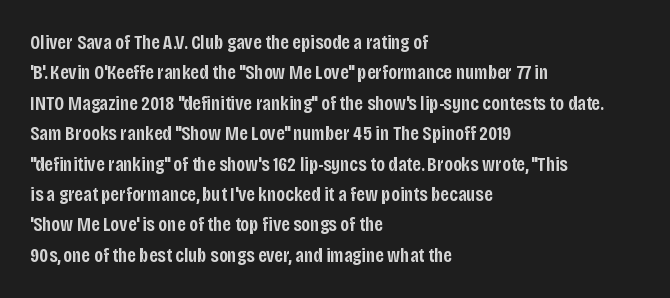
The image shows 20 px text type, upright; set left-aligned, normal line spacing (1.52x), normal letter spacing, not underlined.
